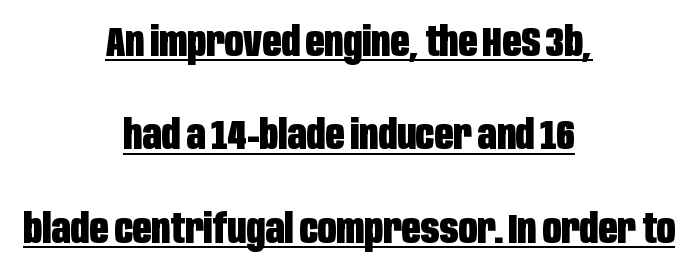
{"serif": "no", "italic": "no", "bold": "yes", "weight": "heavy", "width": "condensed", "stroke_contrast": "low", "x_height": "large", "monospaced": "no", "underline": "yes", "align": "center", "line_spacing": "loose", "line_spacing_ratio": 2.28, "letter_spacing": "normal", "letter_spacing_em": 0.0, "glyph_px": 41}
